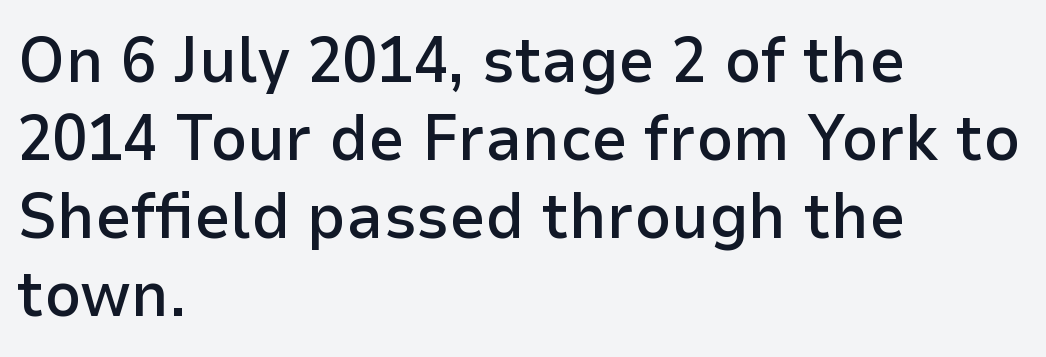
Q: Is the text bold? A: Semi-bold.
Q: Is the text italic (slanted)? A: No, it is upright.
Q: Is the typeface a serif or a sans-serif typeface? A: Sans-serif.
Q: Is the text underlined? A: No.
Q: How is the paragraph aligned? A: Left-aligned.
Q: Is the spacing between letters normal or unusually wide? A: Normal.
Q: Width (condensed, normal, or wide)? A: Normal.
Q: Stroke contrast? A: Low.
Q: x-height? A: Medium.
Q: Monospaced? A: No.
